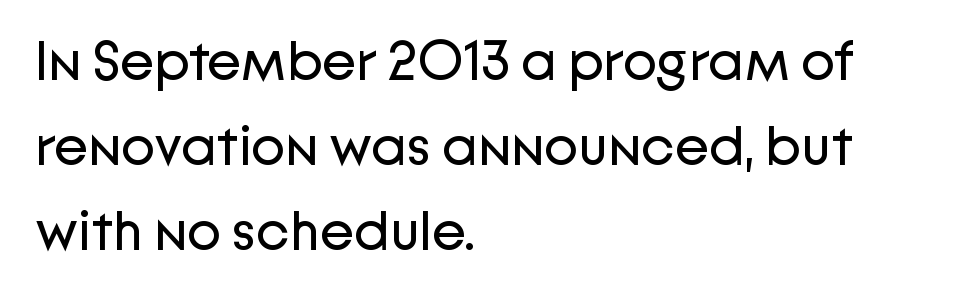
Q: Is the text bold? A: No.
Q: Is the text italic (slanted)? A: No, it is upright.
Q: Is the typeface a serif or a sans-serif typeface? A: Sans-serif.
Q: Is the text underlined? A: No.
Q: How is the paragraph aligned? A: Left-aligned.
Q: Is the spacing between letters normal or unusually wide? A: Normal.
Q: Is the spacing between lines tight, normal or loose? A: Normal.
Q: Width (condensed, normal, or wide)? A: Normal.
Q: Stroke contrast? A: Low.
Q: x-height? A: Medium.
Q: Monospaced? A: No.
